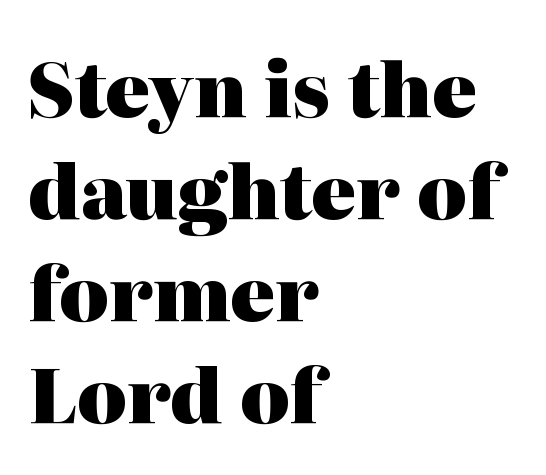
A typesetter would call this zero additional tracking. This sample has the flowing, uneven cadence of proportional lettering. These words are printed bold, with thick strokes throughout. Serif or sans? Serif — the stroke terminals have little feet.
